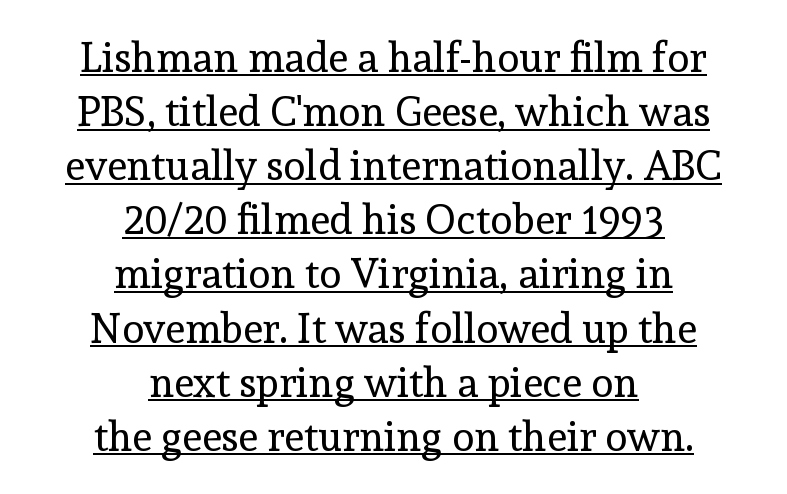
The image shows 41 px regular-weight serif type, upright; set centered, normal line spacing (1.32x), normal letter spacing, underlined; a medium x-height.
